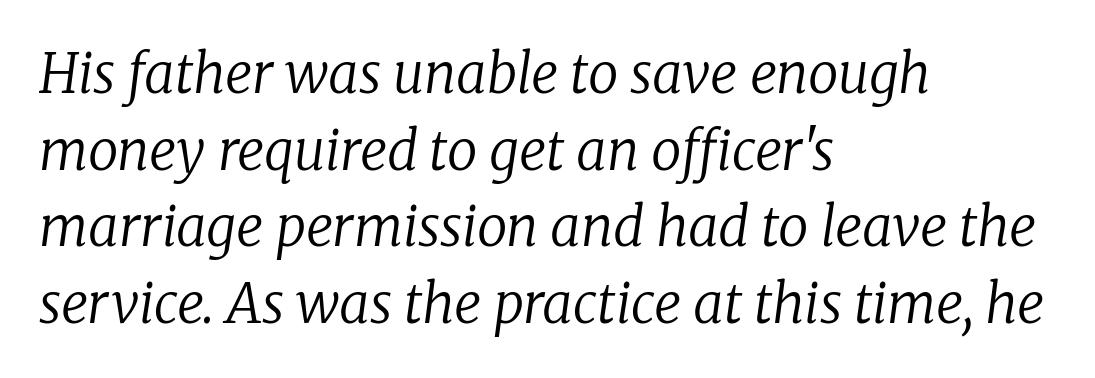
Honestly, the letter spacing is just normal — you wouldn't notice it. Layout note: lines flush left. Plain, unruled lines of type. Heaviness? Minimal to ordinary, like unemphasized prose.
